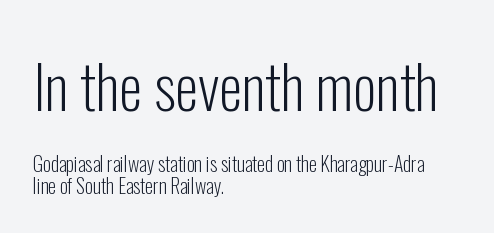
{"serif": "no", "italic": "no", "bold": "no", "weight": "light", "width": "condensed", "stroke_contrast": "low", "x_height": "medium", "monospaced": "no", "underline": "no", "align": "left", "line_spacing": "tight", "line_spacing_ratio": 1.09, "letter_spacing": "normal", "letter_spacing_em": 0.0, "larger_block": "first", "size_ratio": 3.0, "glyph_px": 60}
